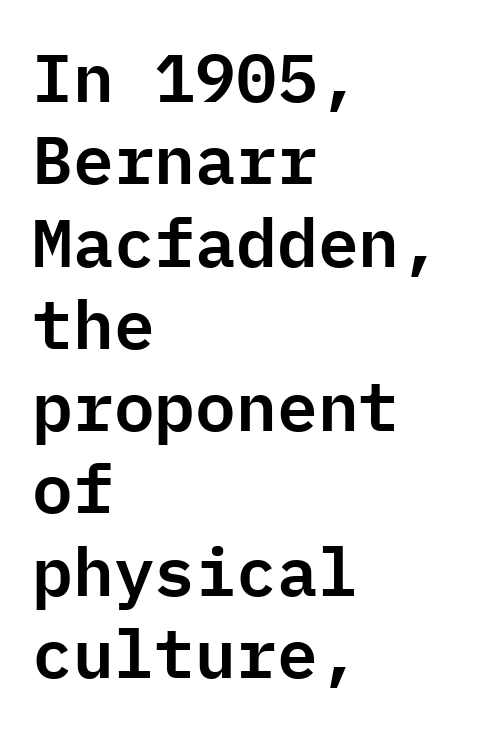
The image shows 68 px sans-serif type, upright, monospaced; set left-aligned, line spacing 1.21x, normal letter spacing, not underlined; low stroke contrast and a medium x-height.
